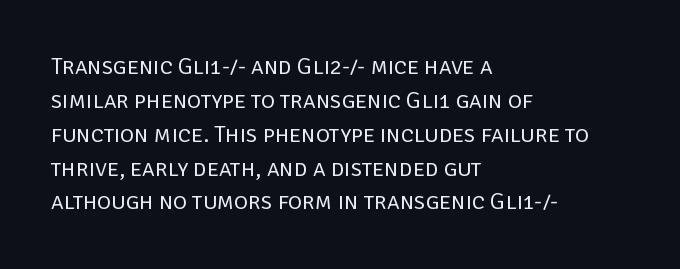
Q: Is the text bold? A: No.
Q: Is the text italic (slanted)? A: No, it is upright.
Q: Is the text underlined? A: No.
Q: How is the paragraph aligned? A: Left-aligned.
Q: Is the spacing between letters normal or unusually wide? A: Normal.
Q: Is the spacing between lines tight, normal or loose? A: Normal.
